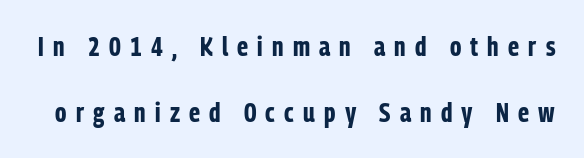
Posture: upright roman. The words here are not underlined. Heft: maximum for text — a bold. Is there much room between lines? Yes — plenty of vertical air separates them.
